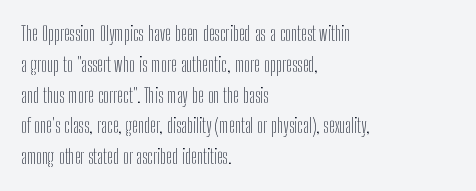
The image shows 20 px text type, upright; set left-aligned, normal line spacing (1.54x), normal letter spacing, not underlined.
